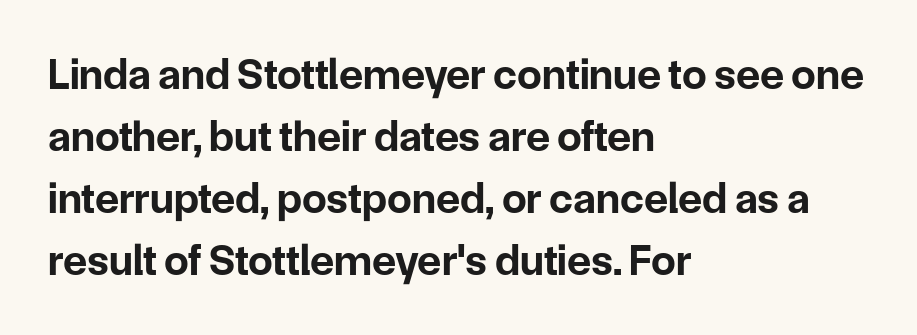
{"serif": "no", "italic": "no", "bold": "yes", "weight": "bold", "width": "normal", "stroke_contrast": "low", "x_height": "medium", "monospaced": "no", "underline": "no", "align": "left", "line_spacing": "normal", "line_spacing_ratio": 1.41, "letter_spacing": "normal", "letter_spacing_em": 0.0, "glyph_px": 44}
